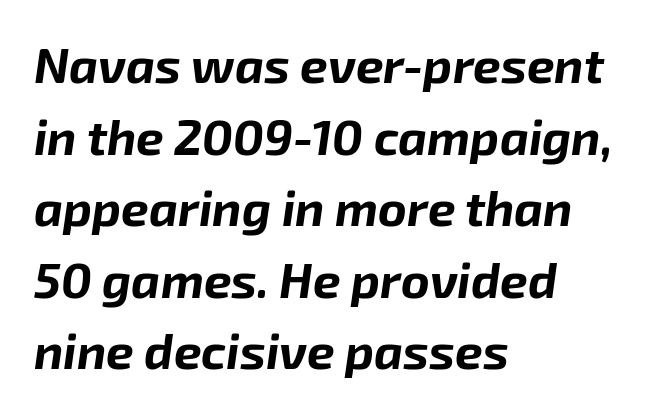
Notice how descenders clear the ascenders below comfortably — that's standard leading. As a designer I'd log this as weight 700, bold. Yep, that's italic — everything's leaning. You could not count columns in this text — the font is proportionally spaced. A bare baseline throughout the passage. These lines stack with their left ends in a neat column.
